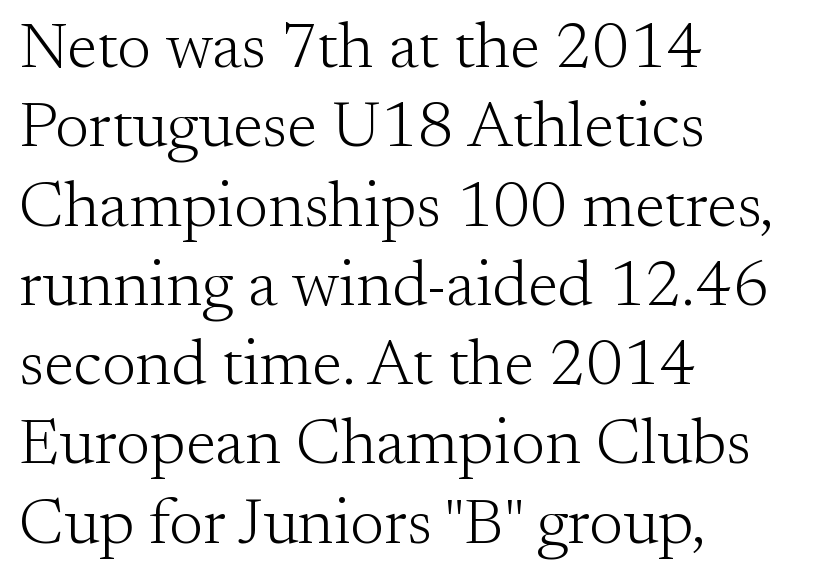
{"serif": "yes", "italic": "no", "bold": "no", "weight": "light", "width": "normal", "stroke_contrast": "medium", "x_height": "small", "monospaced": "no", "underline": "no", "align": "left", "line_spacing_ratio": 1.22, "letter_spacing": "normal", "letter_spacing_em": 0.0, "glyph_px": 65}
